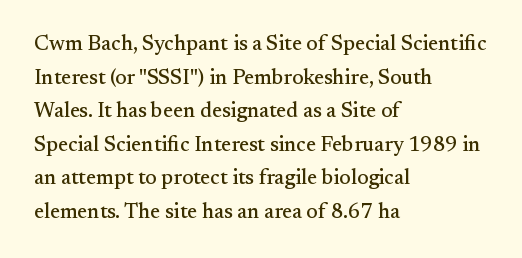
Between one letter and the next there's only the usual sliver of space. The baseline area is clear. Vertically, the passage feels balanced, rows spaced as you'd expect. This sample is left-justified, so line endings fall wherever the words run out.
